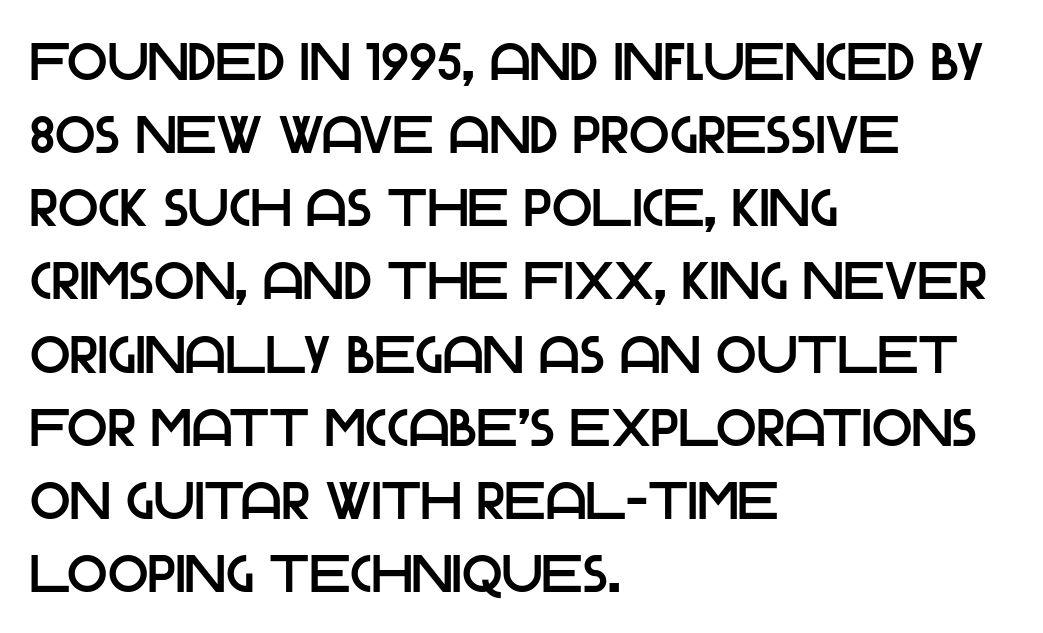
Q: Is the text italic (slanted)? A: No, it is upright.
Q: Is the typeface a serif or a sans-serif typeface? A: Sans-serif.
Q: Is the text underlined? A: No.
Q: How is the paragraph aligned? A: Left-aligned.
Q: Is the spacing between letters normal or unusually wide? A: Normal.
Q: Is the spacing between lines tight, normal or loose? A: Normal.
Q: Width (condensed, normal, or wide)? A: Normal.
Q: Stroke contrast? A: Low.
Q: x-height? A: Large.
Q: Monospaced? A: No.
